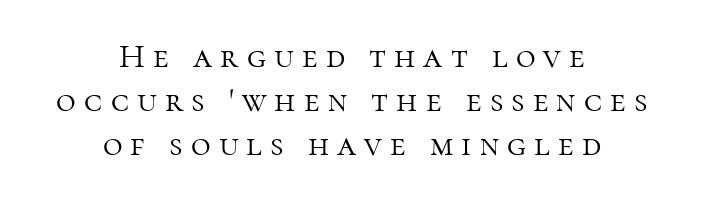
The image shows 34 px light serif type, upright; set centered, normal line spacing (1.29x), unusually wide letter spacing (+0.24 em), not underlined; high stroke contrast and a medium x-height.
